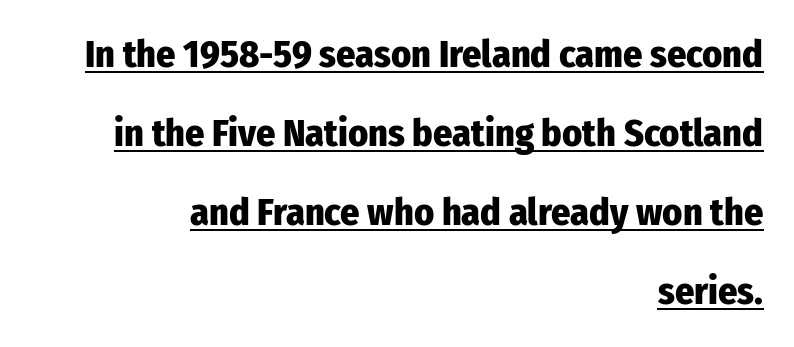
{"serif": "no", "italic": "no", "bold": "yes", "weight": "heavy", "width": "condensed", "stroke_contrast": "low", "x_height": "medium", "monospaced": "no", "underline": "yes", "align": "right", "line_spacing": "loose", "line_spacing_ratio": 2.08, "letter_spacing": "normal", "letter_spacing_em": 0.0, "glyph_px": 38}
